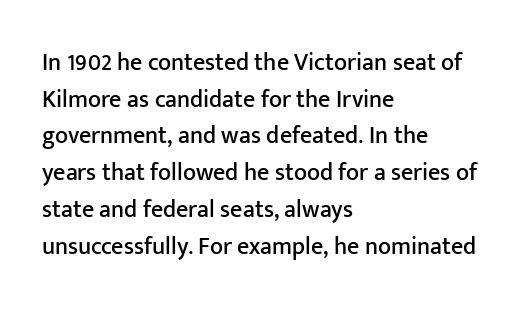
{"italic": "no", "underline": "no", "align": "left", "line_spacing": "normal", "line_spacing_ratio": 1.53, "letter_spacing": "normal", "letter_spacing_em": 0.0, "glyph_px": 24}
